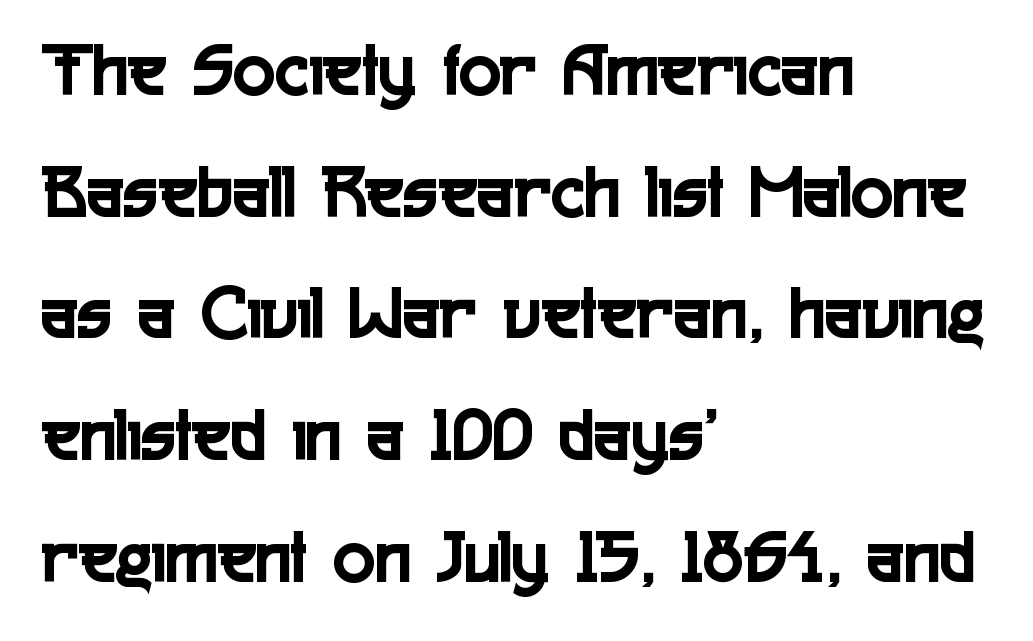
The letters stand upright; this is a roman face. Notice how the passage keeps a crisp vertical edge on the left only. Do the characters align in a grid? No, the font is proportional. The glyphs are unaccompanied by any horizontal stroke below them. There is no visible air inserted between adjacent glyphs. Are there feet on the stems? There aren't — it's a sans.
